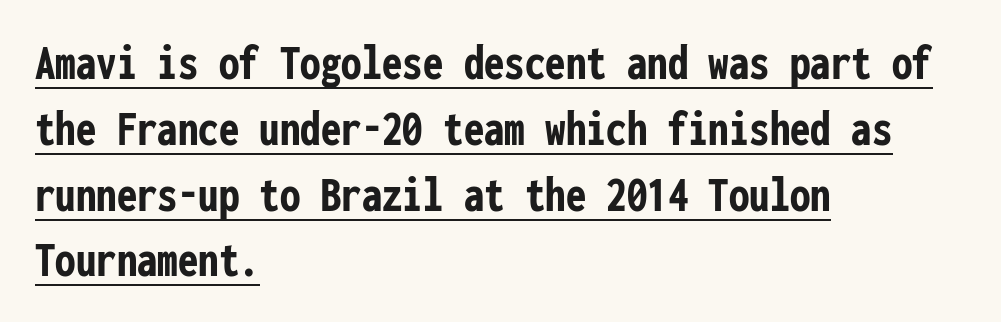
Q: Is the text bold? A: Yes.
Q: Is the text italic (slanted)? A: No, it is upright.
Q: Is the typeface a serif or a sans-serif typeface? A: Sans-serif.
Q: Is the text underlined? A: Yes.
Q: How is the paragraph aligned? A: Left-aligned.
Q: Is the spacing between letters normal or unusually wide? A: Normal.
Q: Is the spacing between lines tight, normal or loose? A: Normal.
Q: Width (condensed, normal, or wide)? A: Condensed.
Q: Stroke contrast? A: Low.
Q: x-height? A: Medium.
Q: Monospaced? A: Yes.
